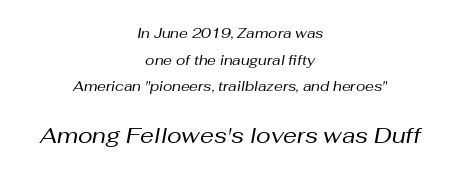
The image shows 22 px text type, italic (leaning right); set centered, loose line spacing (1.9x), normal letter spacing, not underlined; the second (bottom) block is 1.57x larger.
